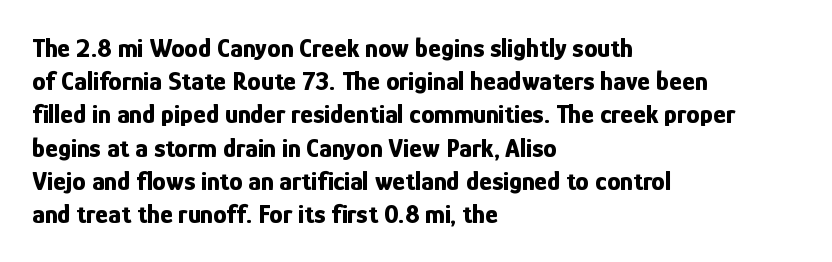
Q: Is the text bold? A: Yes.
Q: Is the text italic (slanted)? A: No, it is upright.
Q: Is the text underlined? A: No.
Q: How is the paragraph aligned? A: Left-aligned.
Q: Is the spacing between letters normal or unusually wide? A: Normal.
